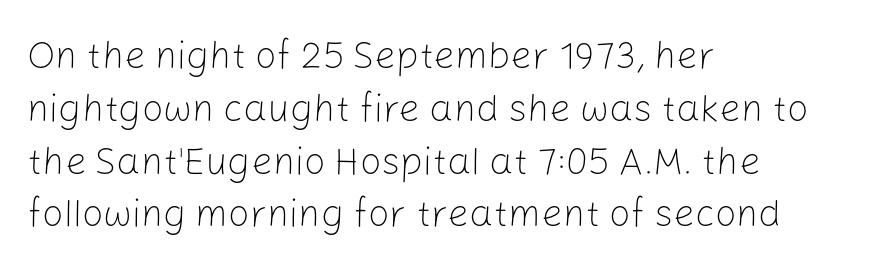
Q: Is the text bold? A: No.
Q: Is the text italic (slanted)? A: No, it is upright.
Q: Is the typeface a serif or a sans-serif typeface? A: Sans-serif.
Q: Is the text underlined? A: No.
Q: How is the paragraph aligned? A: Left-aligned.
Q: Is the spacing between letters normal or unusually wide? A: Normal.
Q: Is the spacing between lines tight, normal or loose? A: Normal.
Q: Width (condensed, normal, or wide)? A: Normal.
Q: Stroke contrast? A: Low.
Q: x-height? A: Medium.
Q: Monospaced? A: No.
